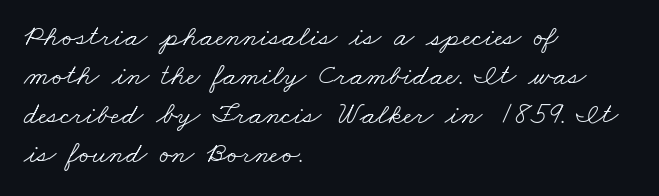
{"serif": "yes", "bold": "no", "weight": "light", "width": "wide", "stroke_contrast": "low", "x_height": "small", "monospaced": "no", "underline": "no", "align": "left", "line_spacing": "normal", "line_spacing_ratio": 1.3, "letter_spacing": "normal", "letter_spacing_em": 0.0, "glyph_px": 30}
